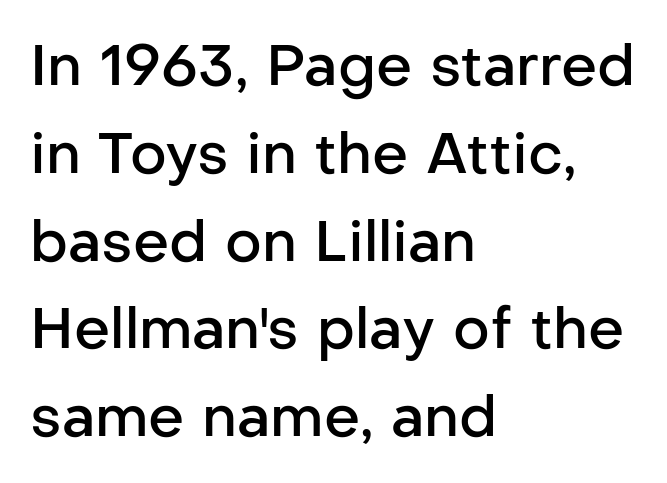
Q: Is the text bold? A: Semi-bold.
Q: Is the text italic (slanted)? A: No, it is upright.
Q: Is the typeface a serif or a sans-serif typeface? A: Sans-serif.
Q: Is the text underlined? A: No.
Q: How is the paragraph aligned? A: Left-aligned.
Q: Is the spacing between letters normal or unusually wide? A: Normal.
Q: Is the spacing between lines tight, normal or loose? A: Normal.
Q: Width (condensed, normal, or wide)? A: Normal.
Q: Stroke contrast? A: Low.
Q: x-height? A: Medium.
Q: Monospaced? A: No.
